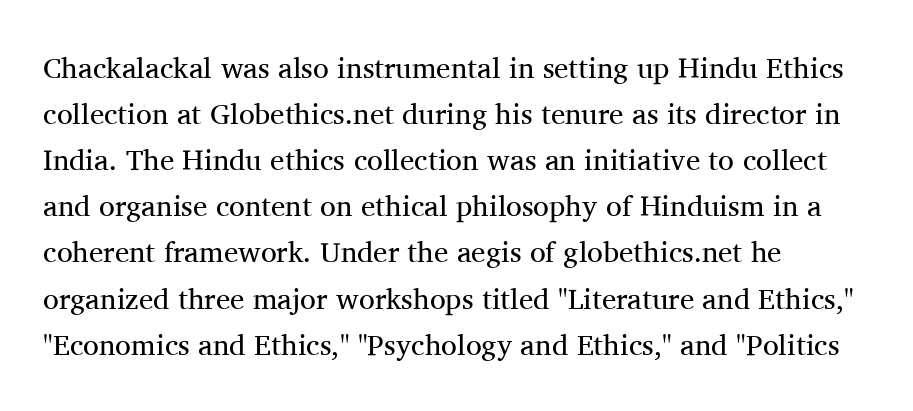
The image shows 29 px regular-weight serif type, upright; set left-aligned, normal line spacing (1.59x), normal letter spacing, not underlined; medium stroke contrast and a medium x-height.
